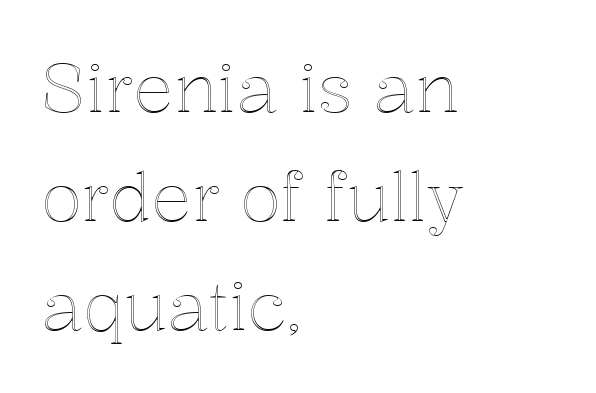
Q: Is the text italic (slanted)? A: No, it is upright.
Q: Is the text underlined? A: No.
Q: How is the paragraph aligned? A: Left-aligned.
Q: Is the spacing between letters normal or unusually wide? A: Normal.
Q: Is the spacing between lines tight, normal or loose? A: Normal.
Q: Width (condensed, normal, or wide)? A: Normal.
Q: x-height? A: Medium.
Q: Monospaced? A: No.
